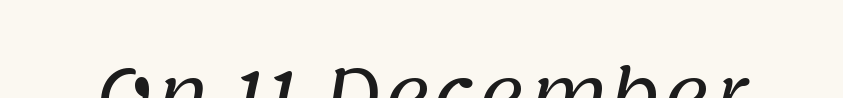
Q: Is the text bold? A: No.
Q: Is the typeface a serif or a sans-serif typeface? A: Sans-serif.
Q: Is the text underlined? A: No.
Q: Is the spacing between letters normal or unusually wide? A: Normal.
Q: Width (condensed, normal, or wide)? A: Normal.
Q: Stroke contrast? A: Low.
Q: x-height? A: Large.
Q: Monospaced? A: No.
